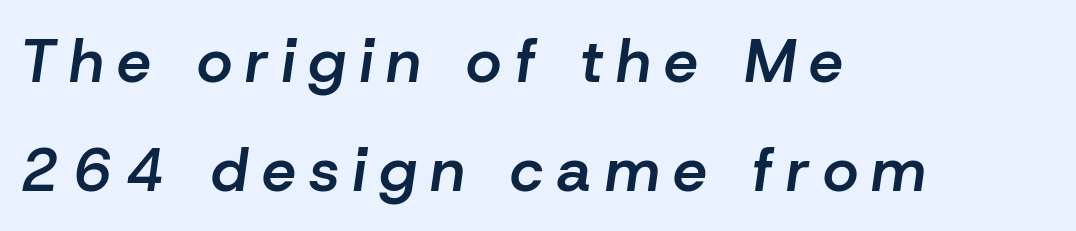
The image shows 61 px semibold type, italic (leaning right); set left-aligned, line spacing 1.78x, unusually wide letter spacing (+0.22 em), not underlined; low stroke contrast and a medium x-height.
